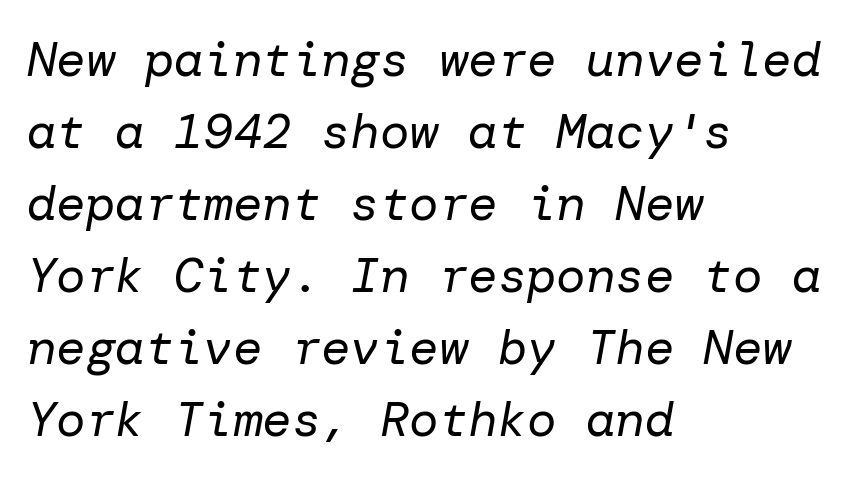
{"italic": "yes", "lean": "right", "slant_degrees": 10, "bold": "no", "weight": "regular", "width": "normal", "stroke_contrast": "low", "x_height": "medium", "underline": "no", "align": "left", "line_spacing": "normal", "line_spacing_ratio": 1.47, "letter_spacing": "normal", "letter_spacing_em": 0.0, "glyph_px": 49}
